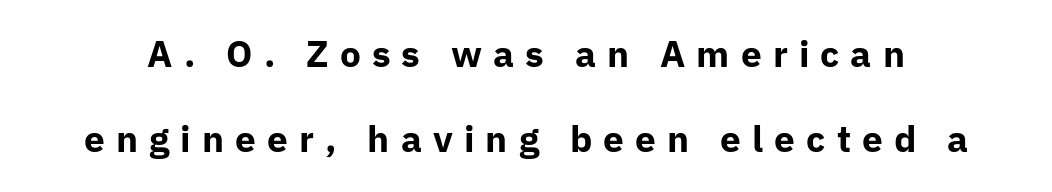
Q: Is the text bold? A: Yes.
Q: Is the text italic (slanted)? A: No, it is upright.
Q: Is the typeface a serif or a sans-serif typeface? A: Sans-serif.
Q: Is the text underlined? A: No.
Q: Is the spacing between letters normal or unusually wide? A: Unusually wide.
Q: Is the spacing between lines tight, normal or loose? A: Loose.
Q: Width (condensed, normal, or wide)? A: Normal.
Q: Stroke contrast? A: Low.
Q: x-height? A: Medium.
Q: Monospaced? A: No.
